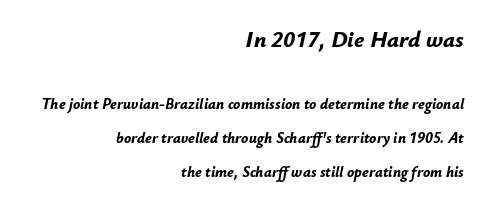
Q: Is the text bold? A: Yes.
Q: Is the text italic (slanted)? A: Yes, it leans right by about 12 degrees.
Q: Is the text underlined? A: No.
Q: How is the paragraph aligned? A: Right-aligned.
Q: Is the spacing between letters normal or unusually wide? A: Normal.
Q: Is the spacing between lines tight, normal or loose? A: Loose.
Q: Which block of text is set in a larger size, the first (top) or the second (bottom)? A: The first (top) one.
